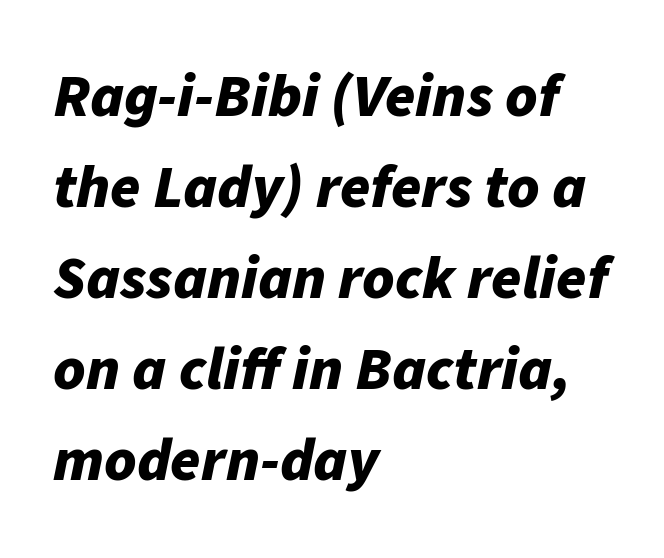
The image shows 61 px bold type, italic (leaning right); set left-aligned, normal line spacing (1.49x), normal letter spacing, not underlined; low stroke contrast and a medium x-height.
